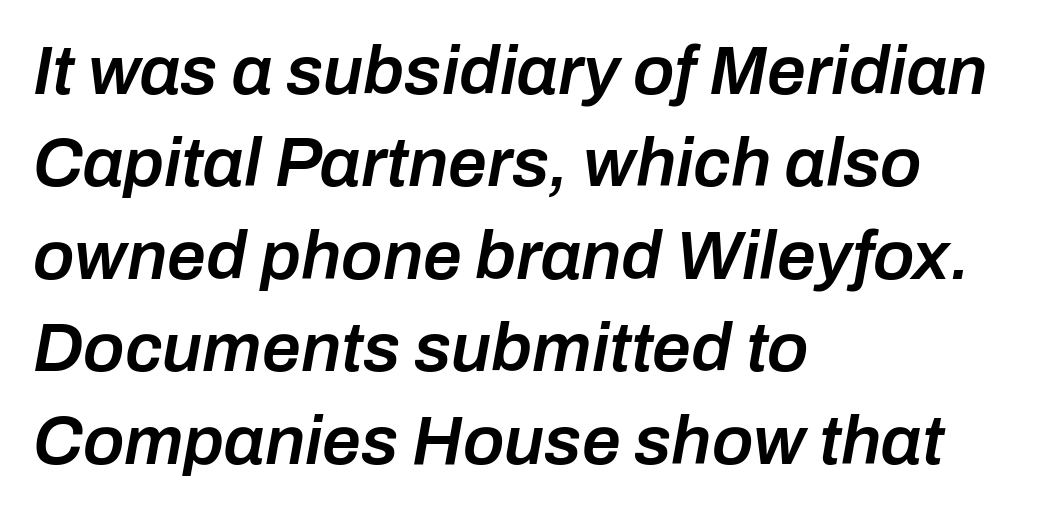
The image shows 69 px semibold type, italic (leaning right); set left-aligned, normal line spacing (1.34x), normal letter spacing, not underlined; low stroke contrast and a medium x-height.
